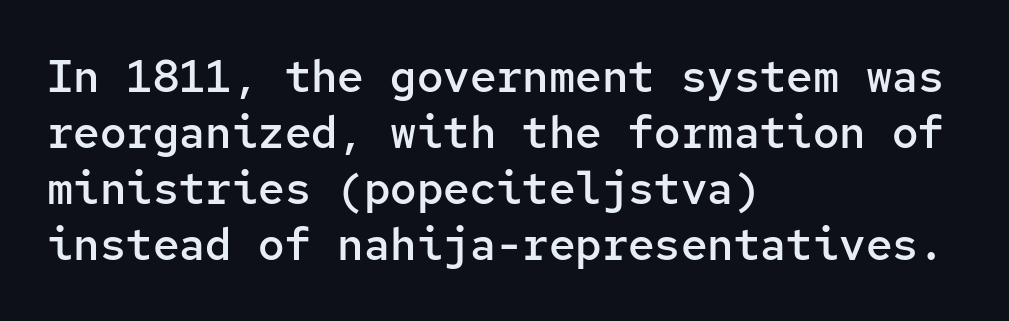
{"serif": "no", "italic": "no", "bold": "semi", "weight": "semibold", "width": "normal", "stroke_contrast": "low", "x_height": "medium", "monospaced": "yes", "underline": "no", "align": "left", "line_spacing": "normal", "line_spacing_ratio": 1.27, "letter_spacing": "normal", "letter_spacing_em": 0.0, "glyph_px": 44}
